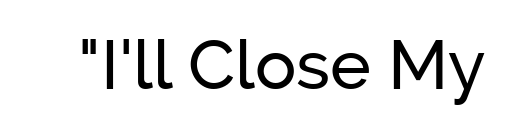
{"serif": "no", "italic": "no", "width": "normal", "stroke_contrast": "low", "x_height": "medium", "monospaced": "no", "underline": "no", "letter_spacing": "normal", "letter_spacing_em": 0.0, "glyph_px": 69}
